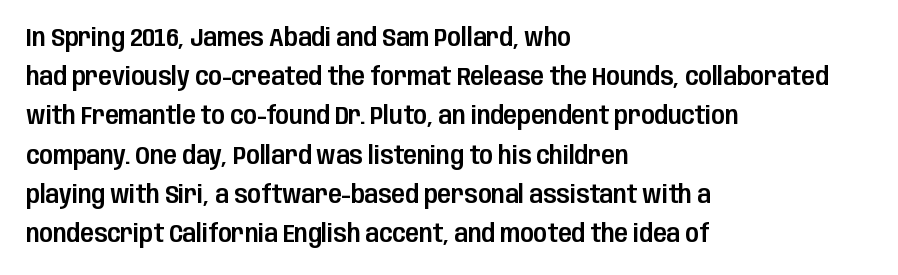
Q: Is the text italic (slanted)? A: No, it is upright.
Q: Is the text underlined? A: No.
Q: How is the paragraph aligned? A: Left-aligned.
Q: Is the spacing between letters normal or unusually wide? A: Normal.
Q: Is the spacing between lines tight, normal or loose? A: Normal.
